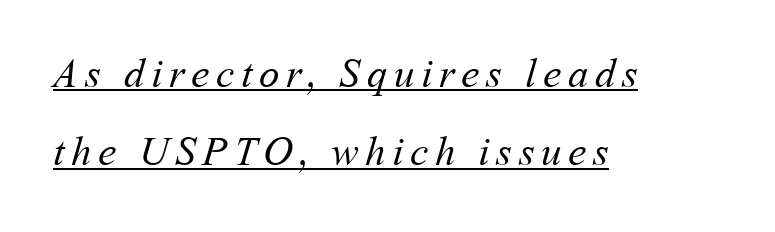
The image shows 41 px regular-weight type; set left-aligned, loose line spacing (1.91x), underlined; medium stroke contrast and a medium x-height.
